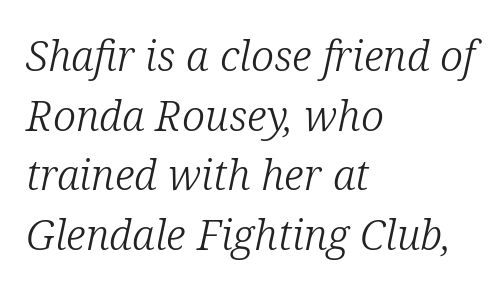
Q: Is the text bold? A: No.
Q: Is the text italic (slanted)? A: Yes, it leans right by about 12 degrees.
Q: Is the typeface a serif or a sans-serif typeface? A: Serif.
Q: Is the text underlined? A: No.
Q: How is the paragraph aligned? A: Left-aligned.
Q: Is the spacing between letters normal or unusually wide? A: Normal.
Q: Is the spacing between lines tight, normal or loose? A: Normal.
Q: Width (condensed, normal, or wide)? A: Normal.
Q: Stroke contrast? A: Low.
Q: x-height? A: Medium.
Q: Monospaced? A: No.
